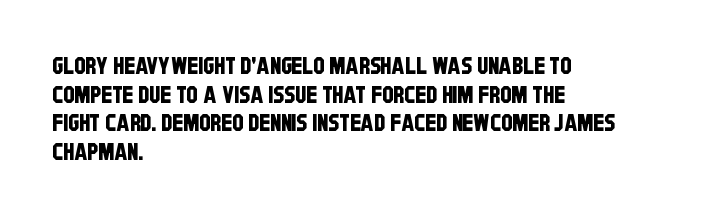
{"underline": "no", "align": "left", "line_spacing_ratio": 1.24, "letter_spacing": "normal", "letter_spacing_em": 0.0, "glyph_px": 23}
